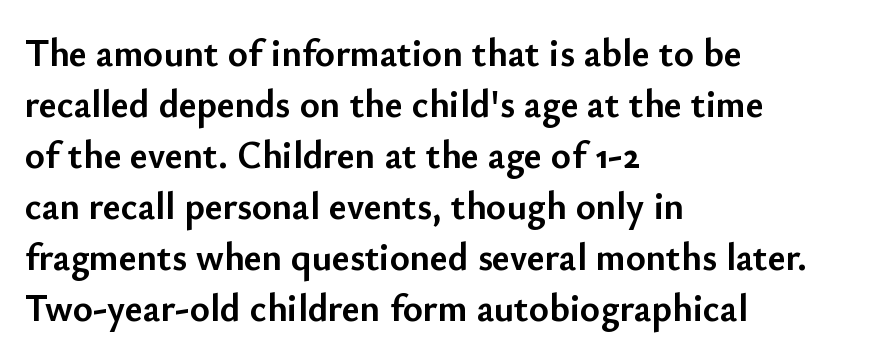
The image shows 38 px semibold sans-serif type, upright; set left-aligned, normal line spacing (1.34x), normal letter spacing, not underlined; low stroke contrast and a small x-height.
